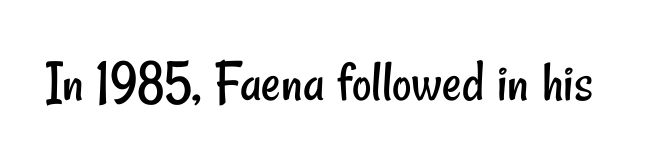
The image shows 60 px regular-weight, condensed sans-serif type; set normal letter spacing, not underlined; low stroke contrast and a small x-height.
